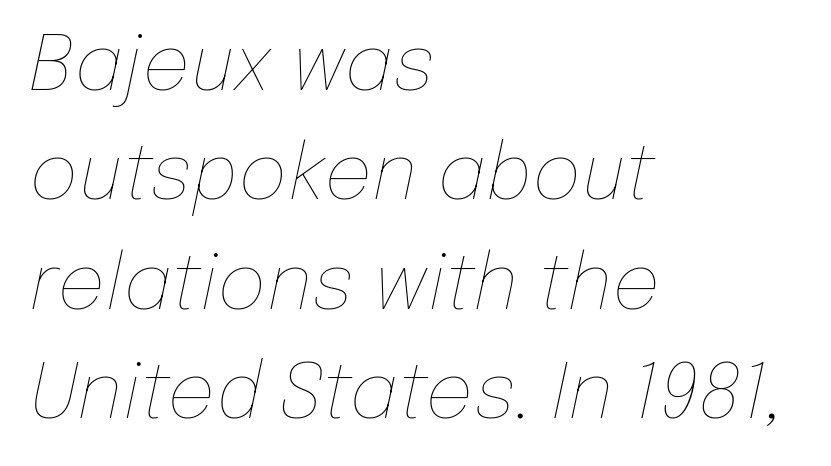
{"italic": "yes", "lean": "right", "slant_degrees": 12, "bold": "no", "weight": "thin", "width": "normal", "stroke_contrast": "low", "x_height": "medium", "monospaced": "no", "underline": "no", "align": "left", "line_spacing": "normal", "line_spacing_ratio": 1.44, "letter_spacing": "normal", "letter_spacing_em": 0.0, "glyph_px": 76}
